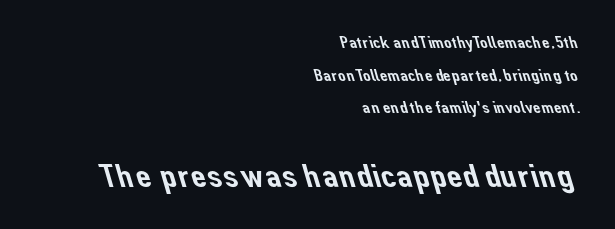
The image shows 34 px sans-serif type; set right-aligned, loose line spacing (1.92x), normal letter spacing, not underlined; the second (bottom) block is 2.0x larger; low stroke contrast and a medium x-height.
